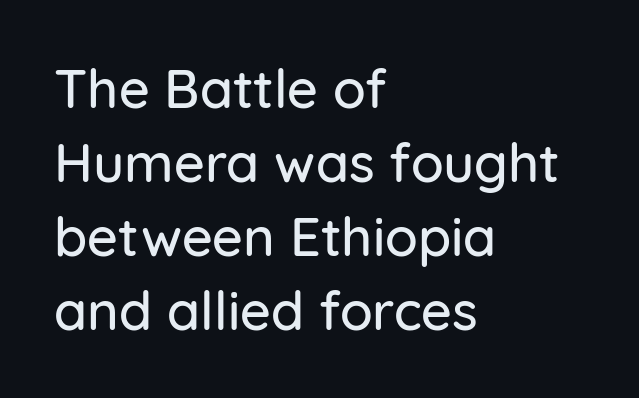
{"serif": "no", "italic": "no", "width": "normal", "stroke_contrast": "low", "x_height": "medium", "monospaced": "no", "underline": "no", "align": "left", "line_spacing": "normal", "line_spacing_ratio": 1.37, "letter_spacing": "normal", "letter_spacing_em": 0.0, "glyph_px": 54}
